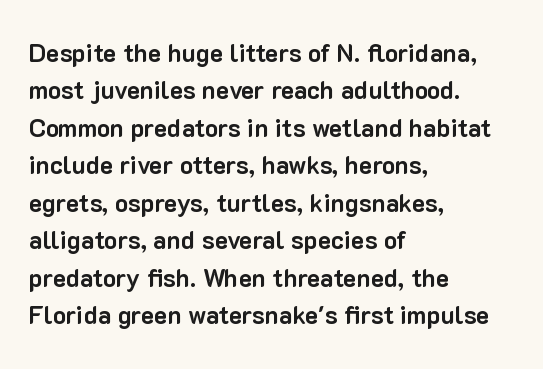
Q: Is the text bold? A: Yes.
Q: Is the text italic (slanted)? A: No, it is upright.
Q: Is the text underlined? A: No.
Q: How is the paragraph aligned? A: Left-aligned.
Q: Is the spacing between letters normal or unusually wide? A: Normal.
Q: Is the spacing between lines tight, normal or loose? A: Normal.
